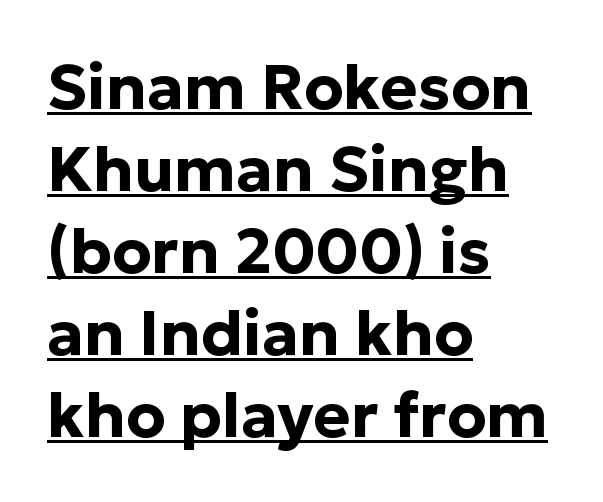
The image shows 63 px bold sans-serif type, upright; set left-aligned, normal line spacing (1.3x), normal letter spacing, underlined; low stroke contrast and a medium x-height.
